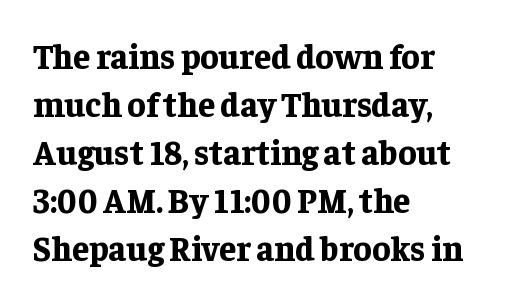
Anything drawn beneath the words? Only blank space. Think of a printed novel: that variable character pitch is what you see here. Honestly, the row spacing looks completely unremarkable. On the weight axis this lands at bold, roughly 700. Serif or sans? Serif — the stroke terminals have little feet. Does extra space separate the letters? No, they use regular spacing.
